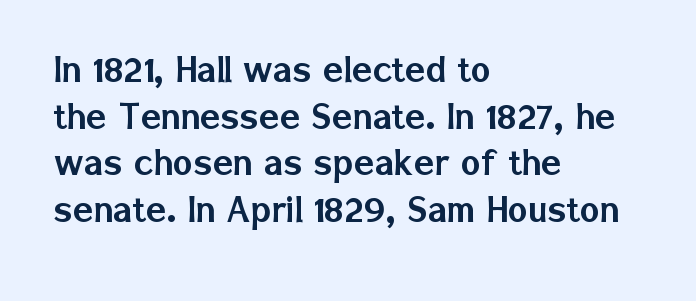
{"serif": "no", "italic": "no", "width": "normal", "stroke_contrast": "low", "x_height": "medium", "monospaced": "no", "underline": "no", "align": "left", "line_spacing": "tight", "line_spacing_ratio": 1.11, "letter_spacing": "normal", "letter_spacing_em": 0.0, "glyph_px": 42}
